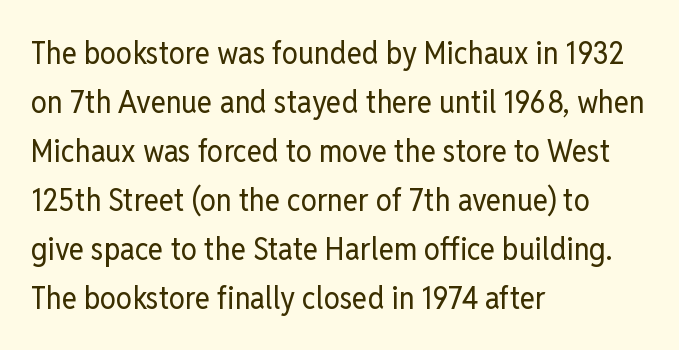
Q: Is the text bold? A: No.
Q: Is the text italic (slanted)? A: No, it is upright.
Q: Is the typeface a serif or a sans-serif typeface? A: Sans-serif.
Q: Is the text underlined? A: No.
Q: How is the paragraph aligned? A: Left-aligned.
Q: Is the spacing between letters normal or unusually wide? A: Normal.
Q: Is the spacing between lines tight, normal or loose? A: Normal.
Q: Width (condensed, normal, or wide)? A: Condensed.
Q: Stroke contrast? A: Low.
Q: x-height? A: Medium.
Q: Monospaced? A: No.
